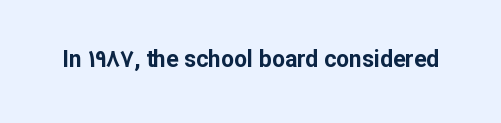
{"italic": "no", "bold": "yes", "underline": "no", "letter_spacing": "normal", "letter_spacing_em": 0.0, "glyph_px": 23}
